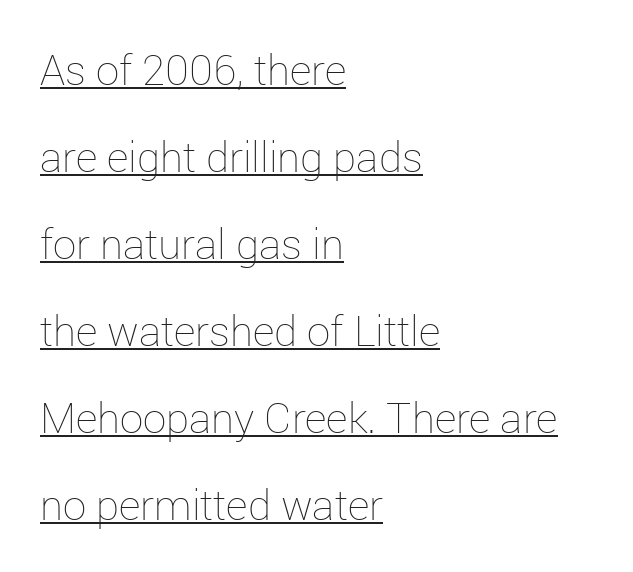
The image shows 42 px thin type, upright; set left-aligned, loose line spacing (2.07x), normal letter spacing, underlined; low stroke contrast and a medium x-height.
